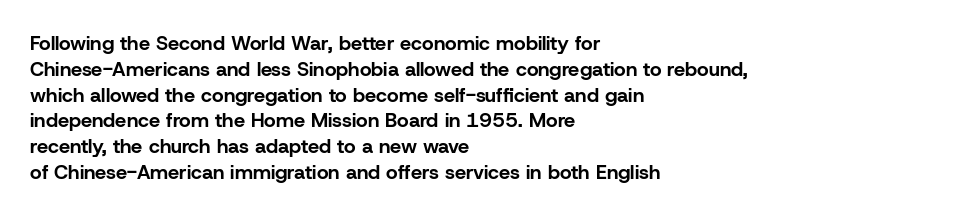
A typesetter would call this zero additional tracking. A classic flush-left, rag-right setting is used for this passage. The letters stand upright; this is a roman face. The glyphs are unaccompanied by any horizontal stroke below them. Line spacing here is normal.
